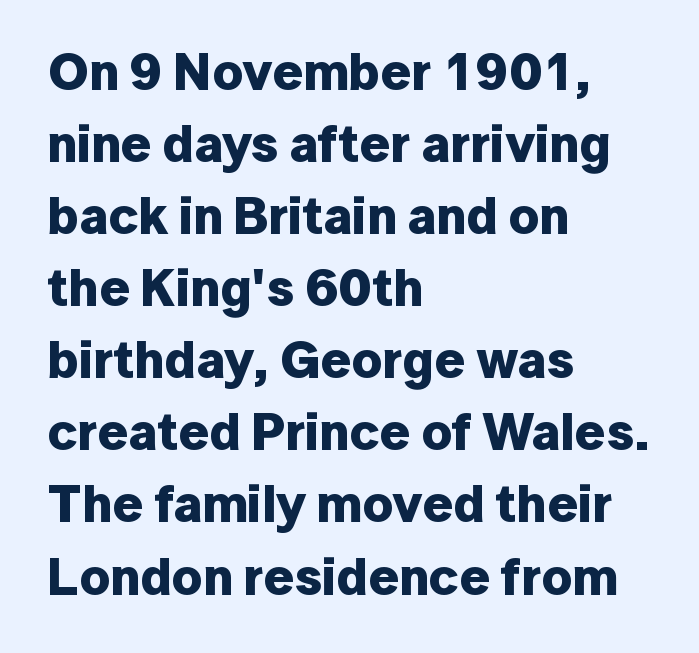
The image shows 53 px bold sans-serif type, upright; set left-aligned, normal line spacing (1.36x), normal letter spacing, not underlined; low stroke contrast and a medium x-height.
